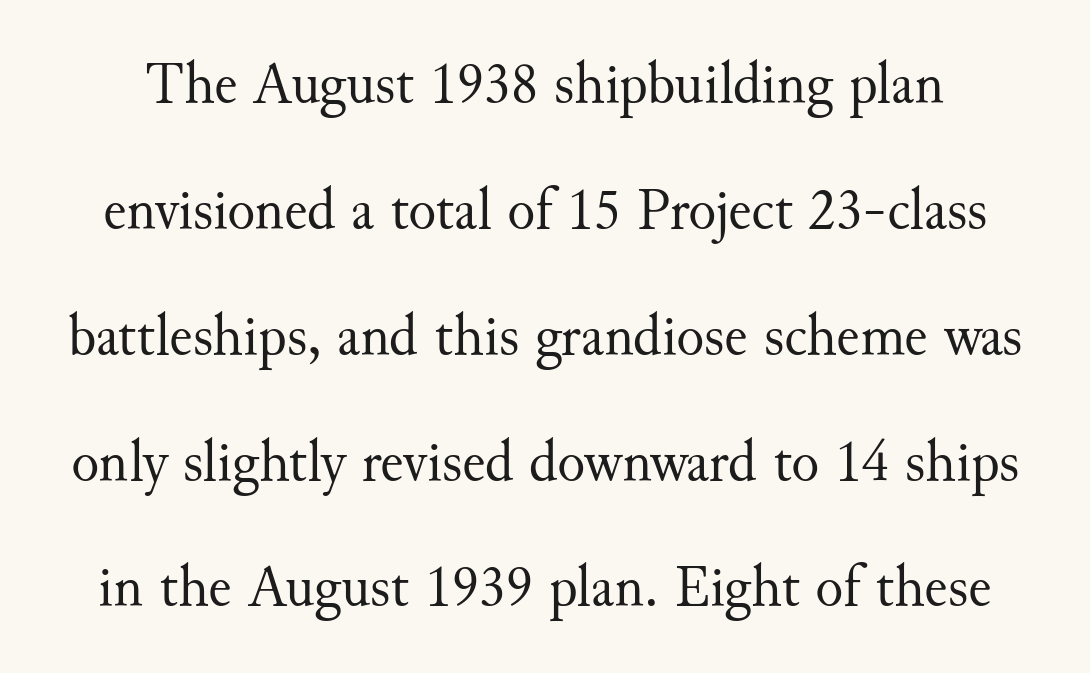
{"serif": "yes", "italic": "no", "bold": "no", "weight": "regular", "width": "normal", "stroke_contrast": "medium", "x_height": "small", "monospaced": "no", "underline": "no", "line_spacing": "loose", "line_spacing_ratio": 2.17, "letter_spacing": "normal", "letter_spacing_em": 0.0, "glyph_px": 58}
